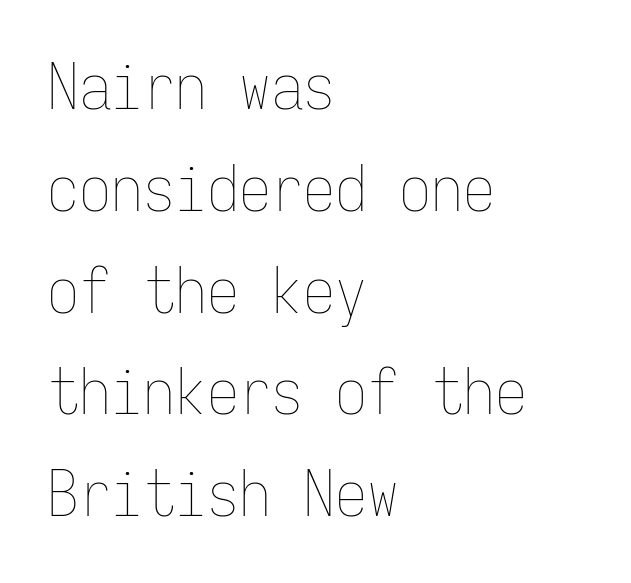
Q: Is the text bold? A: No.
Q: Is the text italic (slanted)? A: No, it is upright.
Q: Is the text underlined? A: No.
Q: How is the paragraph aligned? A: Left-aligned.
Q: Is the spacing between letters normal or unusually wide? A: Normal.
Q: Is the spacing between lines tight, normal or loose? A: Normal.
Q: Width (condensed, normal, or wide)? A: Condensed.
Q: Stroke contrast? A: Low.
Q: x-height? A: Medium.
Q: Monospaced? A: Yes.
